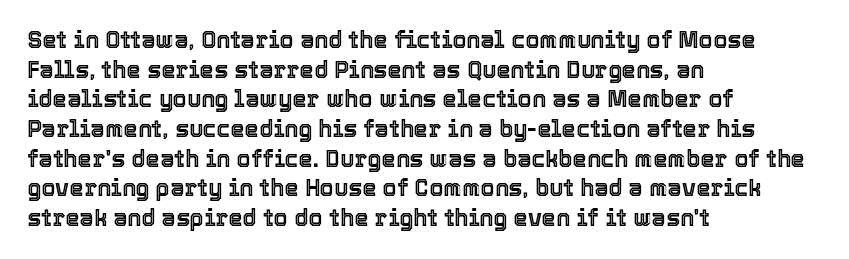
Descenders are the only things crossing below the line. A classic flush-left, rag-right setting is used for this passage. Upright lettering throughout. Quick note: interline space is typical. Letter spacing: default.
